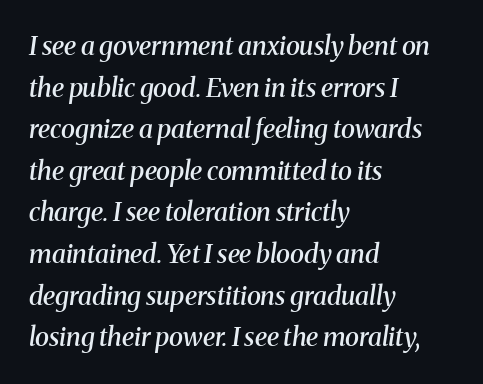
The image shows 26 px text type, italic (leaning right); set left-aligned, normal line spacing (1.6x), normal letter spacing, not underlined.
